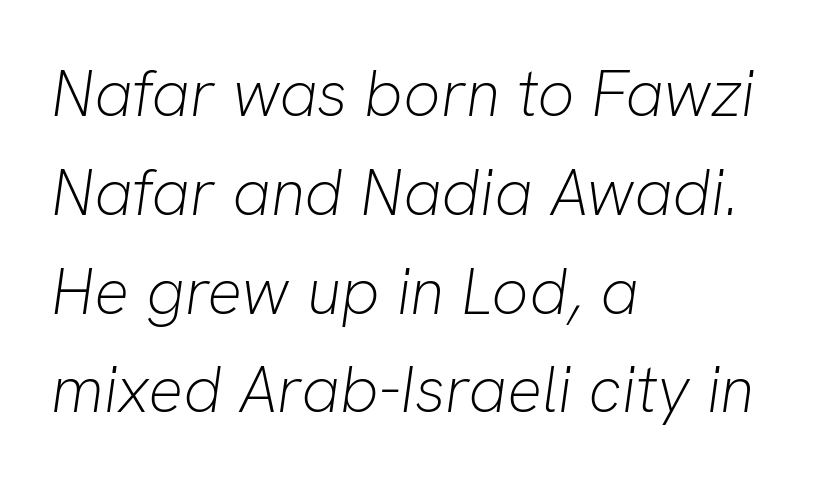
{"italic": "yes", "lean": "right", "slant_degrees": 8, "bold": "no", "weight": "light", "width": "normal", "stroke_contrast": "low", "x_height": "medium", "monospaced": "no", "underline": "no", "align": "left", "line_spacing": "normal", "line_spacing_ratio": 1.52, "letter_spacing": "normal", "letter_spacing_em": 0.0, "glyph_px": 65}
